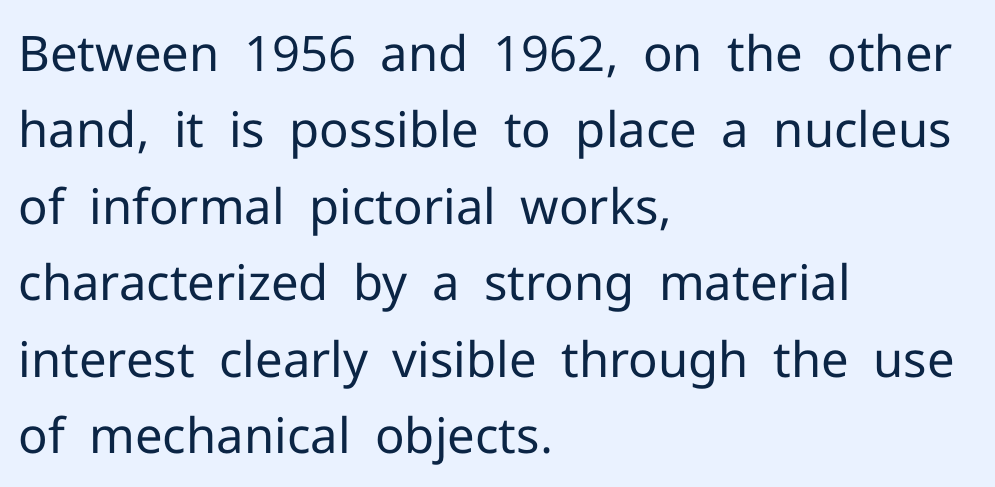
The image shows 49 px regular-weight sans-serif type, upright; set left-aligned, normal line spacing (1.56x), normal letter spacing, not underlined; low stroke contrast and a medium x-height.
